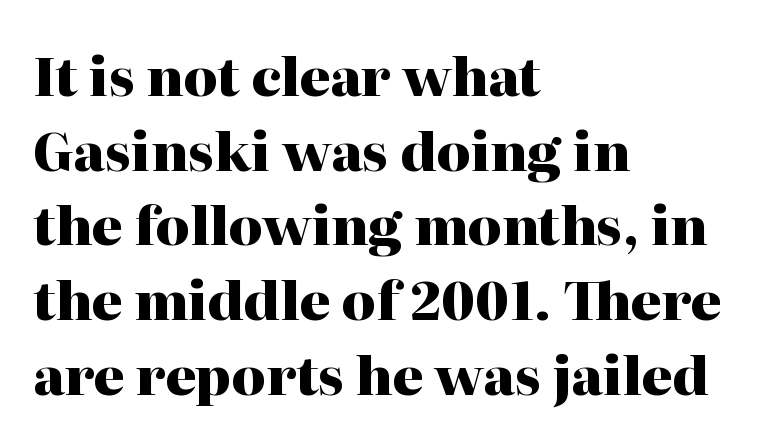
{"serif": "yes", "italic": "no", "bold": "yes", "weight": "heavy", "width": "normal", "stroke_contrast": "high", "x_height": "medium", "monospaced": "no", "underline": "no", "align": "left", "line_spacing": "normal", "line_spacing_ratio": 1.41, "letter_spacing": "normal", "letter_spacing_em": 0.0, "glyph_px": 53}
